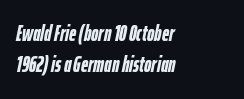
Q: Is the text bold? A: Yes.
Q: Is the text italic (slanted)? A: Yes, it leans right by about 12 degrees.
Q: Is the text underlined? A: No.
Q: How is the paragraph aligned? A: Left-aligned.
Q: Is the spacing between letters normal or unusually wide? A: Normal.
Q: Is the spacing between lines tight, normal or loose? A: Normal.
